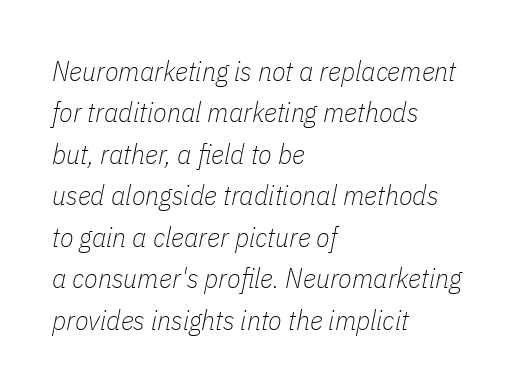
The typesetting does not lean heavy: it is not bold. The tracking reads as untouched default to a designer's eye. Line beginnings align vertically; line endings do not. This is oblique type, the kind used for emphasis or titles.
